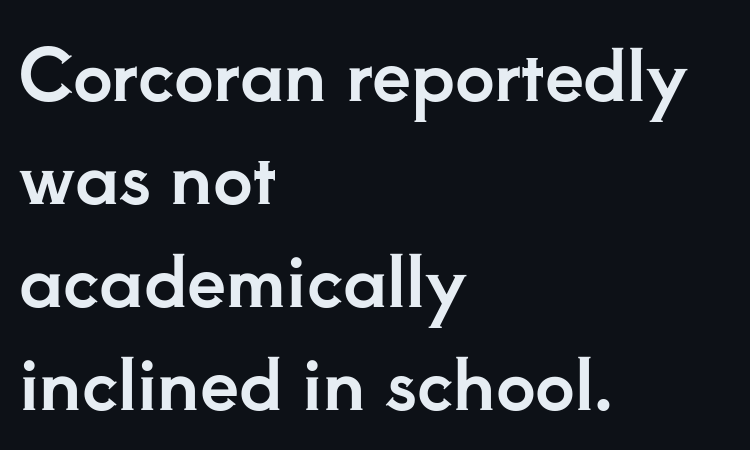
The image shows 70 px serif type, upright; set left-aligned, normal line spacing (1.47x), normal letter spacing, not underlined; low stroke contrast and a small x-height.
